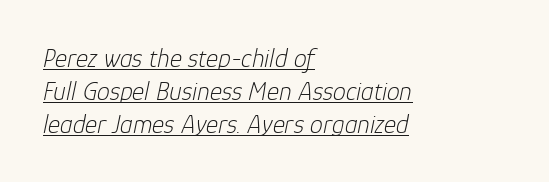
The image shows 26 px text type, italic (leaning right); set left-aligned, normal line spacing (1.26x), normal letter spacing, underlined.
